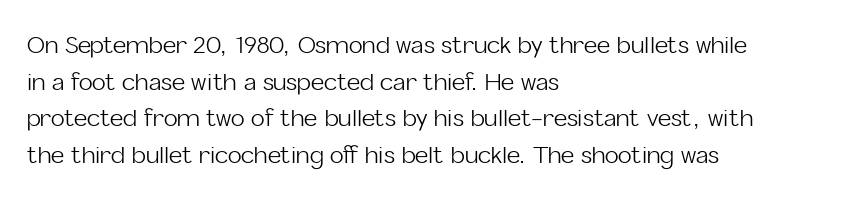
Q: Is the text bold? A: No.
Q: Is the text italic (slanted)? A: No, it is upright.
Q: Is the text underlined? A: No.
Q: How is the paragraph aligned? A: Left-aligned.
Q: Is the spacing between letters normal or unusually wide? A: Normal.
Q: Is the spacing between lines tight, normal or loose? A: Normal.
